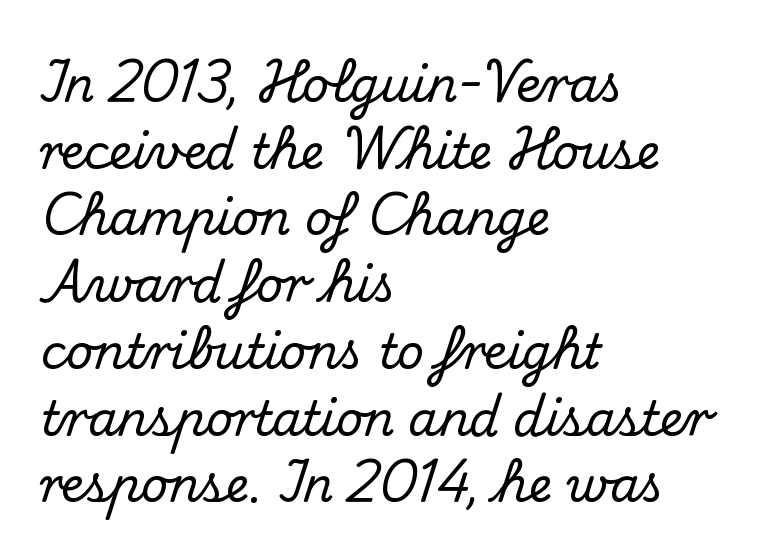
Rows of type keep a routine distance in the vertical direction. Line starts are locked; line ends wander. Little horizontal feet cap the strokes, marking this as serif type. Each letter keeps its own natural width here, so spacing adapts to shape. A bare baseline throughout the passage. Caption: standard tracking, unaltered.
